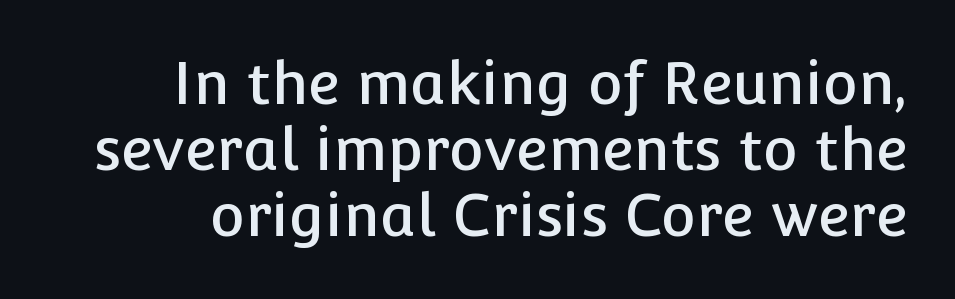
Q: Is the text italic (slanted)? A: No, it is upright.
Q: Is the typeface a serif or a sans-serif typeface? A: Sans-serif.
Q: Is the text underlined? A: No.
Q: Is the spacing between letters normal or unusually wide? A: Normal.
Q: Is the spacing between lines tight, normal or loose? A: Tight.
Q: Width (condensed, normal, or wide)? A: Normal.
Q: Stroke contrast? A: Low.
Q: x-height? A: Medium.
Q: Monospaced? A: No.
